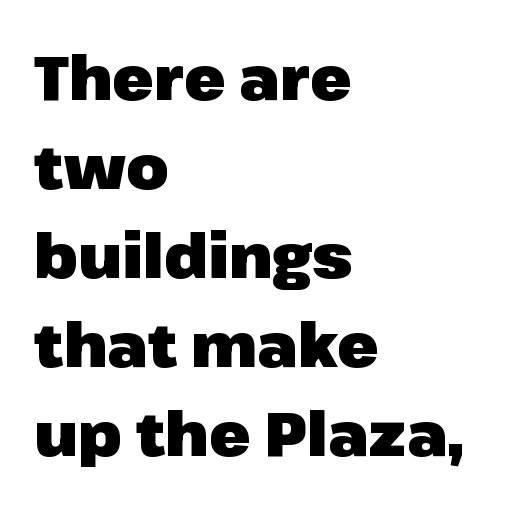
Q: Is the text bold? A: Yes.
Q: Is the text italic (slanted)? A: No, it is upright.
Q: Is the typeface a serif or a sans-serif typeface? A: Sans-serif.
Q: Is the text underlined? A: No.
Q: How is the paragraph aligned? A: Left-aligned.
Q: Is the spacing between letters normal or unusually wide? A: Normal.
Q: Is the spacing between lines tight, normal or loose? A: Normal.
Q: Width (condensed, normal, or wide)? A: Normal.
Q: Stroke contrast? A: Low.
Q: x-height? A: Medium.
Q: Monospaced? A: No.
